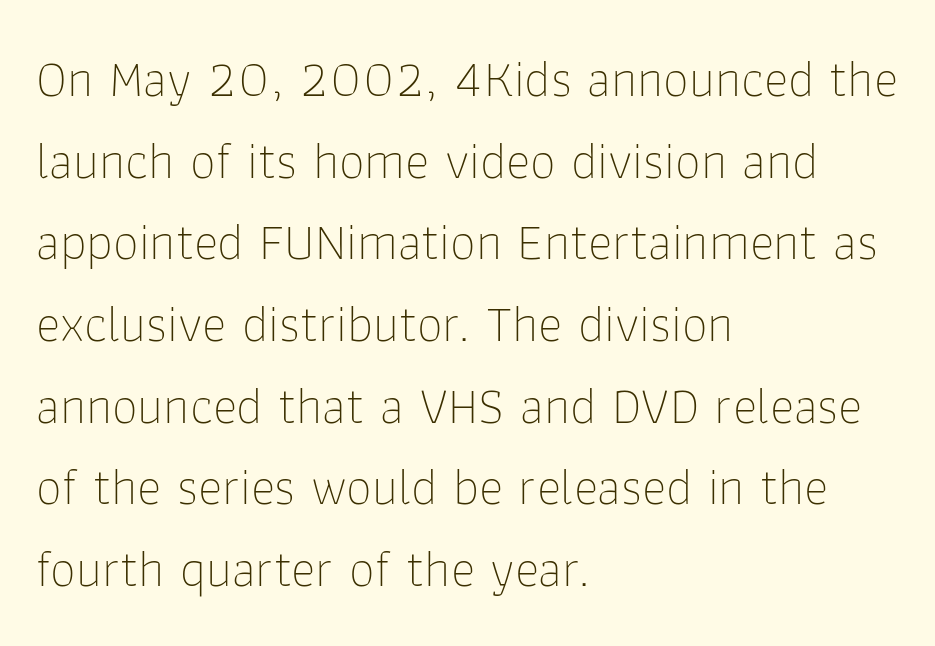
The image shows 52 px thin sans-serif type, upright; set left-aligned, normal line spacing (1.57x), normal letter spacing, not underlined; low stroke contrast and a medium x-height.
